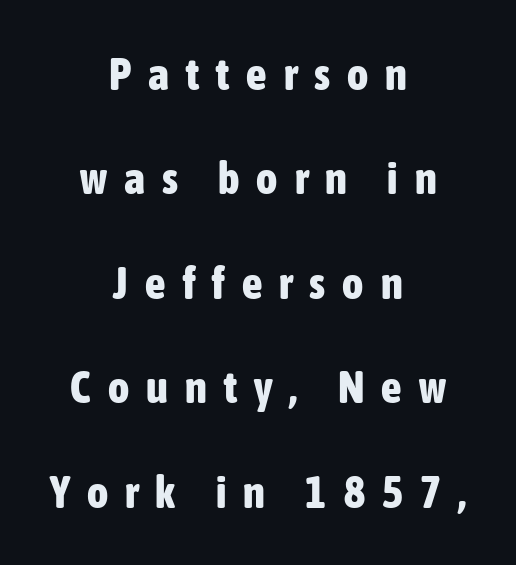
Note the varied advance widths — an 'i' is clearly narrower than an 'm'. Short note: letters widely spaced. Layout note: lines centered. Decoration check: the copy has no underline. The characters look thick and weighty, a clear bold. Students, observe: this is what heavily led, spacious text looks like.
